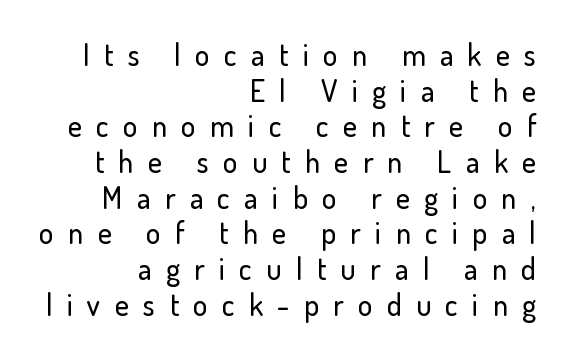
The image shows 30 px sans-serif type, upright; set right-aligned, line spacing 1.19x, unusually wide letter spacing (+0.48 em), not underlined; low stroke contrast and a small x-height.
